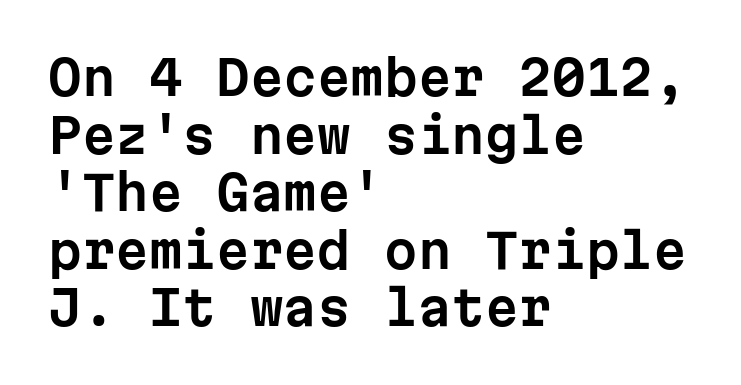
Q: Is the text italic (slanted)? A: No, it is upright.
Q: Is the typeface a serif or a sans-serif typeface? A: Sans-serif.
Q: Is the text underlined? A: No.
Q: How is the paragraph aligned? A: Left-aligned.
Q: Is the spacing between letters normal or unusually wide? A: Normal.
Q: Width (condensed, normal, or wide)? A: Normal.
Q: Stroke contrast? A: Low.
Q: x-height? A: Medium.
Q: Monospaced? A: Yes.
